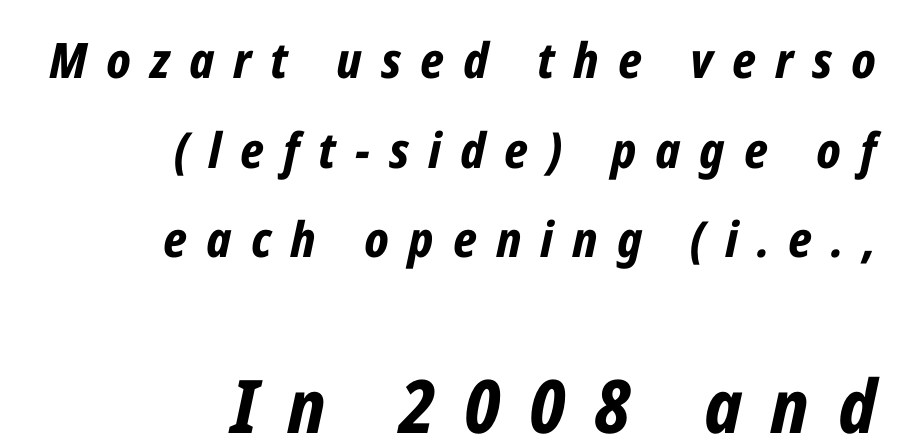
Q: Is the text bold? A: Yes.
Q: Is the text italic (slanted)? A: Yes, it leans right by about 12 degrees.
Q: Is the text underlined? A: No.
Q: How is the paragraph aligned? A: Right-aligned.
Q: Is the spacing between letters normal or unusually wide? A: Unusually wide.
Q: Which block of text is set in a larger size, the first (top) or the second (bottom)? A: The second (bottom) one.
Q: Width (condensed, normal, or wide)? A: Condensed.
Q: Stroke contrast? A: Low.
Q: x-height? A: Medium.
Q: Monospaced? A: No.
